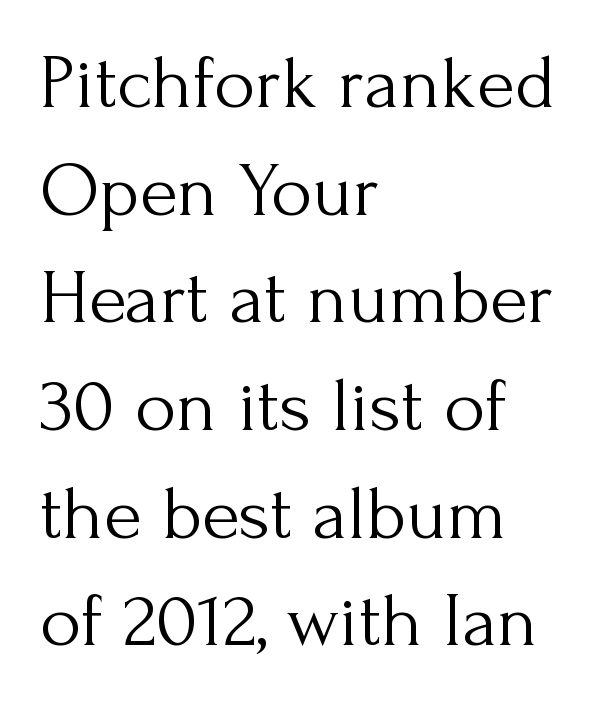
The image shows 78 px light serif type, upright; set left-aligned, normal line spacing (1.38x), normal letter spacing, not underlined; medium stroke contrast and a small x-height.
